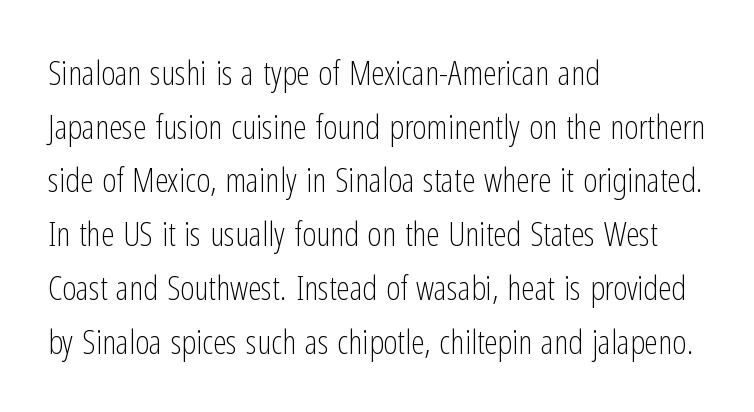
Quick note: not italic, upright. Varying glyph widths throughout — classic text-font behaviour. Letterform terminals end flat and unadorned throughout the passage. Underlining? Definitely not there. The paragraph has a hard left edge and a soft right edge. The passage shown is not bold in any degree.
